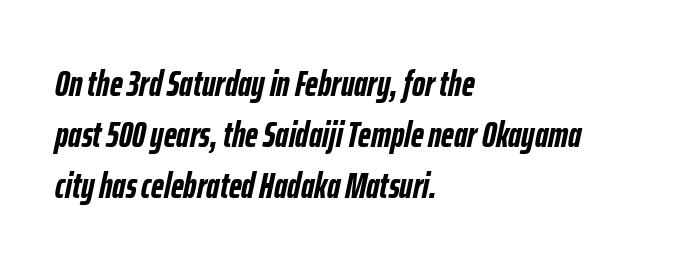
The image shows 36 px semibold, condensed type, italic (leaning right); set left-aligned, normal line spacing (1.42x), normal letter spacing, not underlined; low stroke contrast and a medium x-height.
